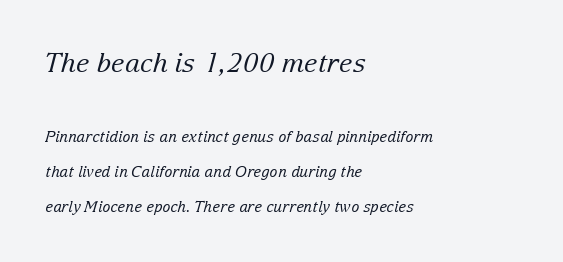
Rows of type keep a wide berth in the vertical direction. Letters rest on an invisible, unmarked baseline. Is the block centered? No — it sits flush against the left margin. Compared with a typical body face, this is equally light or lighter still.
